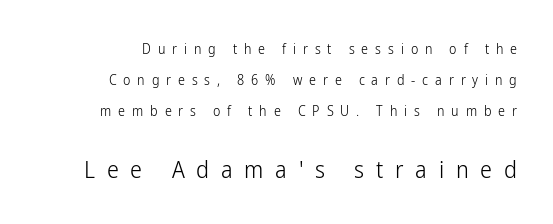
Q: Is the text bold? A: No.
Q: Is the text italic (slanted)? A: No, it is upright.
Q: Is the text underlined? A: No.
Q: How is the paragraph aligned? A: Right-aligned.
Q: Is the spacing between letters normal or unusually wide? A: Unusually wide.
Q: Is the spacing between lines tight, normal or loose? A: Loose.
Q: Which block of text is set in a larger size, the first (top) or the second (bottom)? A: The second (bottom) one.
